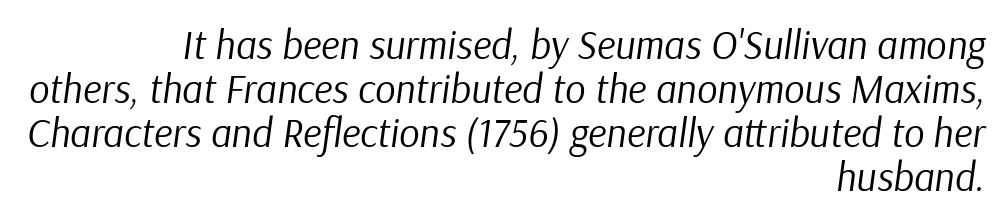
Q: Is the text bold? A: No.
Q: Is the text italic (slanted)? A: Yes, it leans right by about 9 degrees.
Q: Is the text underlined? A: No.
Q: How is the paragraph aligned? A: Right-aligned.
Q: Is the spacing between letters normal or unusually wide? A: Normal.
Q: Is the spacing between lines tight, normal or loose? A: Tight.
Q: Width (condensed, normal, or wide)? A: Normal.
Q: Stroke contrast? A: Low.
Q: x-height? A: Medium.
Q: Monospaced? A: No.
